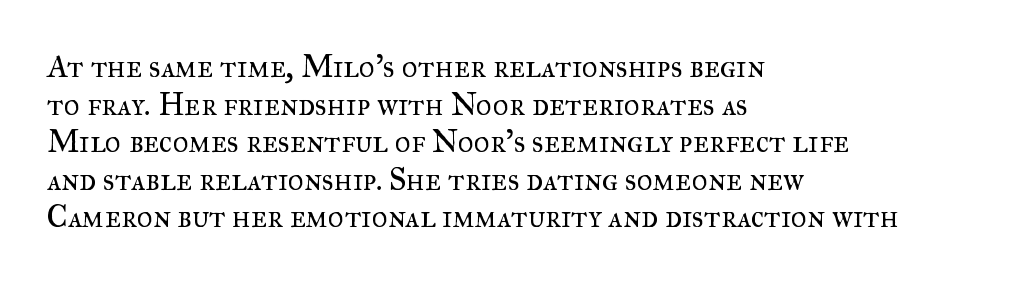
The typesetting does not lean heavy: it is not bold. Style check: upright. In terms of letterform style, serifs are clearly present. Each row of text sits above clean, open space. The paragraph has a hard left edge and a soft right edge.
